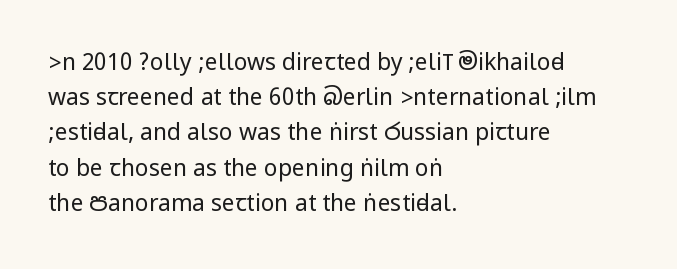
The image shows 23 px text type, upright; set left-aligned, normal line spacing (1.53x), normal letter spacing, not underlined.
